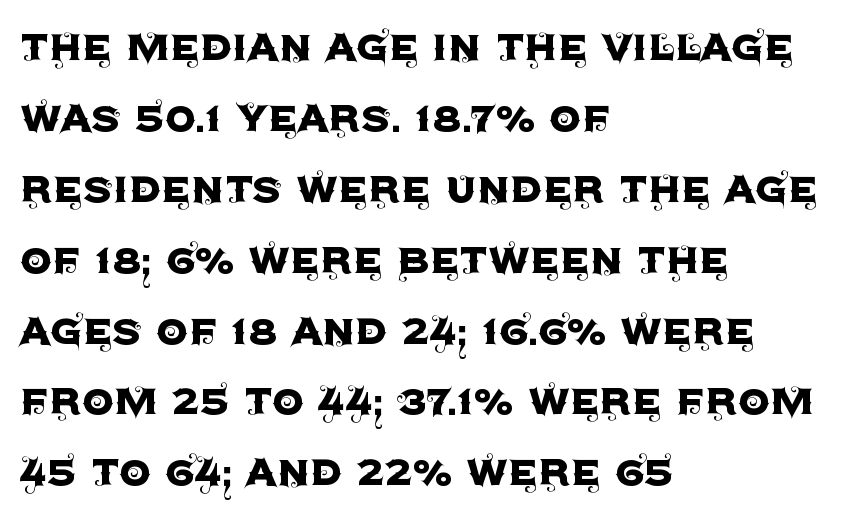
The face used here is a sans, in the tradition of grotesques and geometrics. Is this a fixed-width face? No — the glyphs have proportional, varying widths. Compared with typical body copy, the letter spacing here is the same. How would I describe the line gaps? Plain and ordinary.
